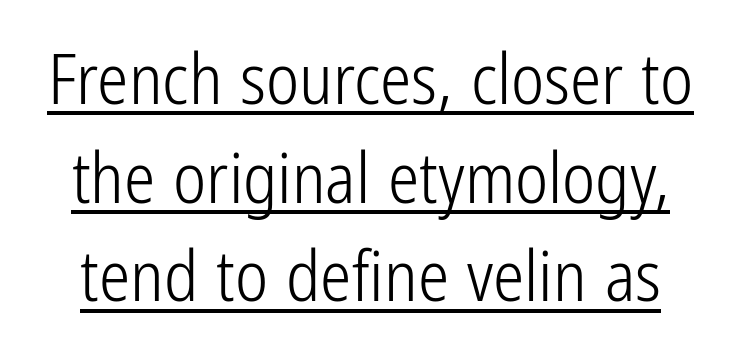
No feet cap the strokes, marking this as sans-serif type. Heft: none added — not bold. Each letter keeps its own natural width here, so spacing adapts to shape. The font's upright variant was chosen for this text. Each new line begins a customary step beneath the previous one. The gaps between neighbouring characters are ordinary and unremarkable.
